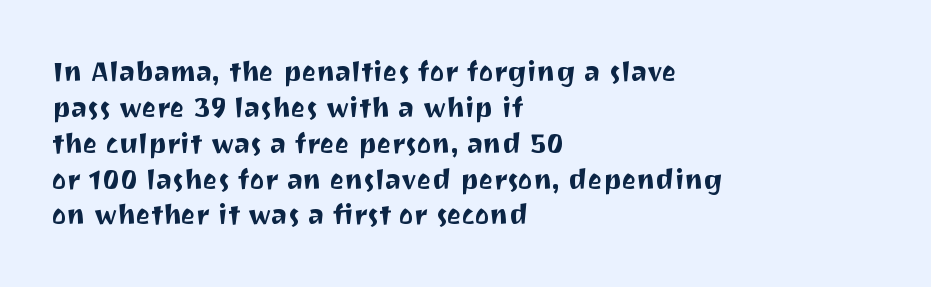
{"serif": "no", "italic": "no", "width": "normal", "stroke_contrast": "medium", "x_height": "medium", "monospaced": "no", "underline": "no", "align": "left", "line_spacing": "normal", "line_spacing_ratio": 1.28, "letter_spacing": "normal", "letter_spacing_em": 0.0, "glyph_px": 28}
